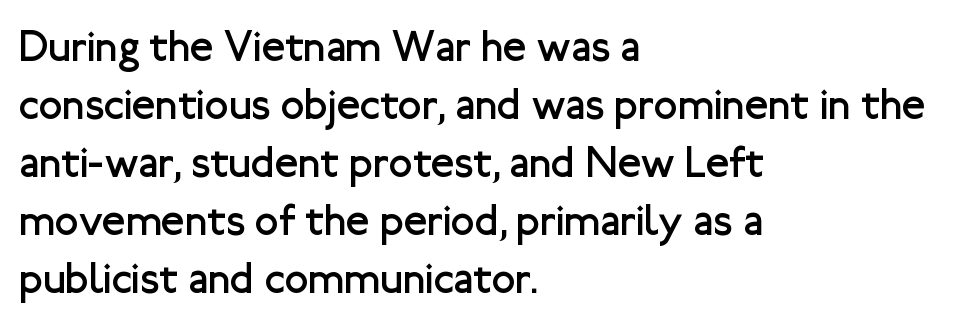
Spacing verdict: proportional, widths tailored to each character. I'd call this a sans setting — the letters go barefoot. Successive baselines arrive at the customary interval. Nobody drew a line under any word here. It's the straight-up-and-down kind of type.
